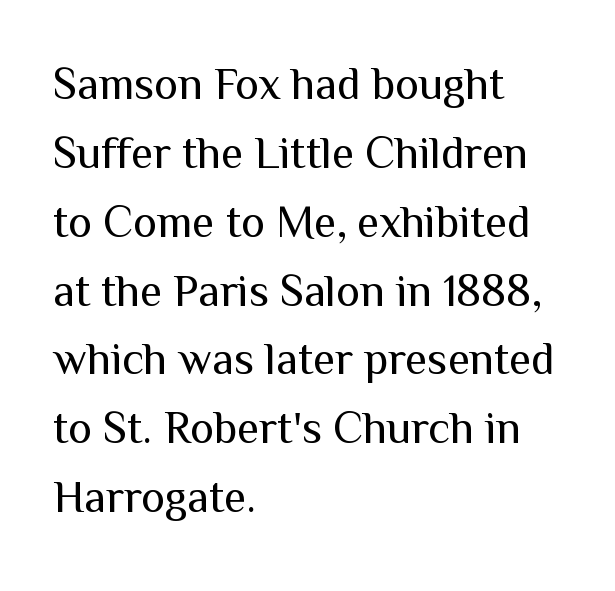
You could not count columns in this text — the font is proportionally spaced. Left-aligned paragraph, ragged on the right. Stroke mass is kept to a normal reading level or below. In terms of letterform style, serifs are entirely absent. The space between consecutive lines is moderate. The letters stand upright; this is a roman face.
